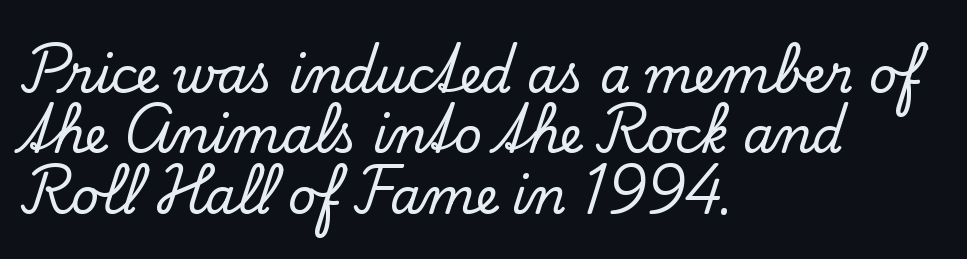
{"serif": "yes", "width": "normal", "stroke_contrast": "low", "x_height": "small", "monospaced": "no", "underline": "no", "align": "left", "line_spacing_ratio": 1.23, "letter_spacing": "normal", "letter_spacing_em": 0.0, "glyph_px": 49}
